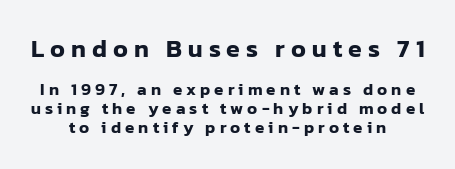
Q: Is the text italic (slanted)? A: No, it is upright.
Q: Is the text underlined? A: No.
Q: Is the spacing between letters normal or unusually wide? A: Unusually wide.
Q: Is the spacing between lines tight, normal or loose? A: Tight.
Q: Which block of text is set in a larger size, the first (top) or the second (bottom)? A: The first (top) one.
